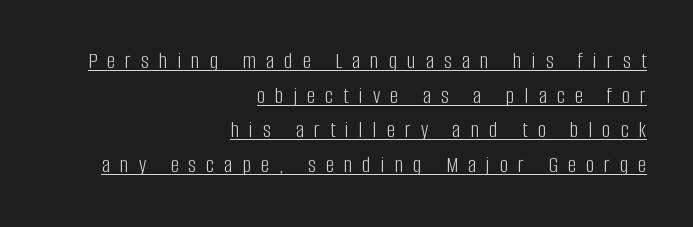
The image shows 23 px text type, upright; set right-aligned, normal line spacing (1.51x), unusually wide letter spacing (+0.44 em), underlined.
